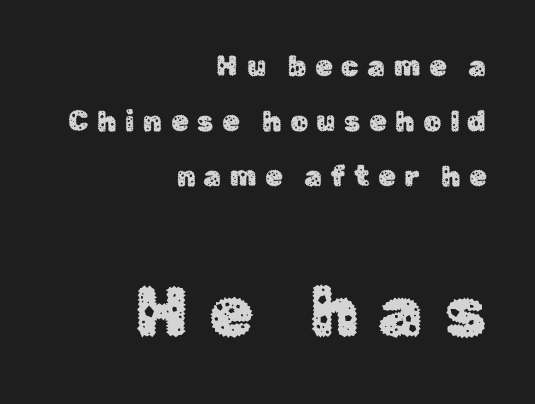
The image shows 70 px sans-serif type, upright; set right-aligned, loose line spacing (1.97x), unusually wide letter spacing (+0.31 em), not underlined; the second (bottom) block is 2.5x larger; low stroke contrast and a medium x-height.
